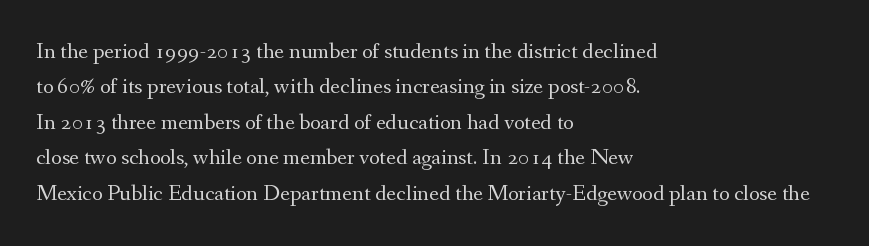
The face looks like a standard text weight, possibly lighter. Vertical strokes here are truly vertical. These lines keep a tight, regular rhythm from letter to letter. Leading matches the norm, producing a regular column. Left-aligned paragraph, ragged on the right. The space directly below the letters is spotless.
